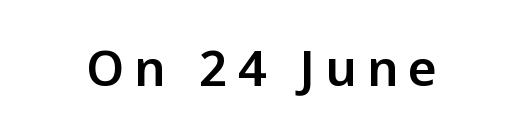
Check under the words: just untouched page. A typesetter would label this face a sans. Note the varied advance widths — an 'i' is clearly narrower than an 'm'. The passage shown has open, widely tracked lettering throughout. Tall strokes in this sample are plumb rather than angled.
